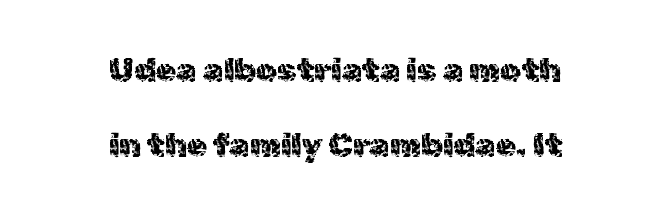
The image shows 33 px sans-serif type, upright; set centered, loose line spacing (2.27x), normal letter spacing, not underlined; a medium x-height.
